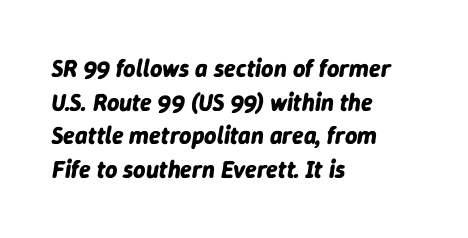
Summary of weight: heavy, a full bold. Does the leading feel generous? No, just average. The gap between lines stays unmarked. When letters slant like this, we call the style italic. Here the glyphs are tracked normally, forming tight word shapes. Typeset ragged right — the left edge is the straight one.
